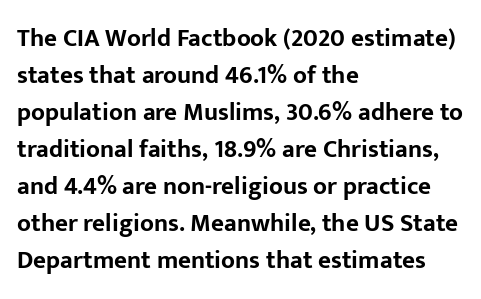
The image shows 25 px bold type, upright; set left-aligned, normal line spacing (1.48x), normal letter spacing, not underlined.
